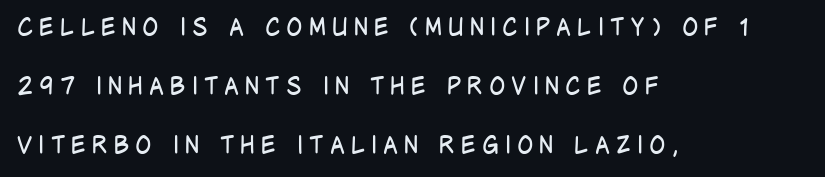
Nobody drew a line under any word here. Italic? Not at all — the glyphs are vertical. Caption: face not bold, strokes unweighted. Is there much room between lines? Yes — plenty of vertical air separates them. You could only call the tracking loose — the letters float apart. Casual observation: everything's shoved over to the left.
